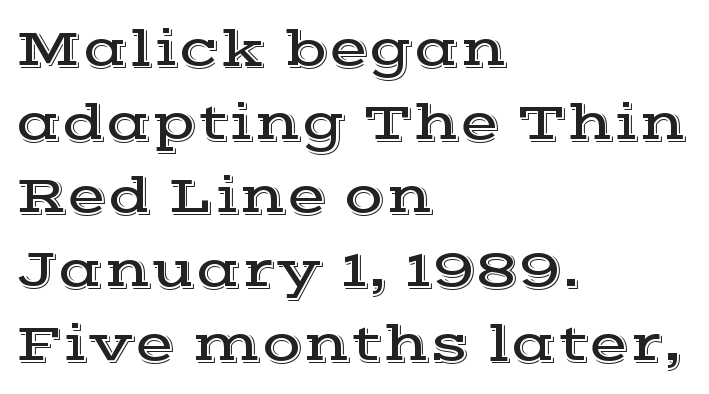
Q: Is the text italic (slanted)? A: No, it is upright.
Q: Is the typeface a serif or a sans-serif typeface? A: Serif.
Q: Is the text underlined? A: No.
Q: How is the paragraph aligned? A: Left-aligned.
Q: Is the spacing between letters normal or unusually wide? A: Normal.
Q: Is the spacing between lines tight, normal or loose? A: Normal.
Q: Width (condensed, normal, or wide)? A: Wide.
Q: x-height? A: Medium.
Q: Monospaced? A: No.
